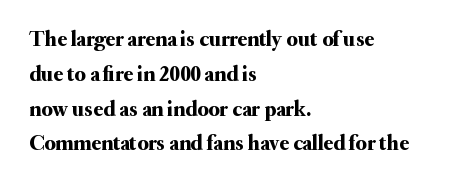
{"italic": "no", "underline": "no", "align": "left", "line_spacing": "normal", "line_spacing_ratio": 1.58, "letter_spacing": "normal", "letter_spacing_em": 0.0, "glyph_px": 22}
